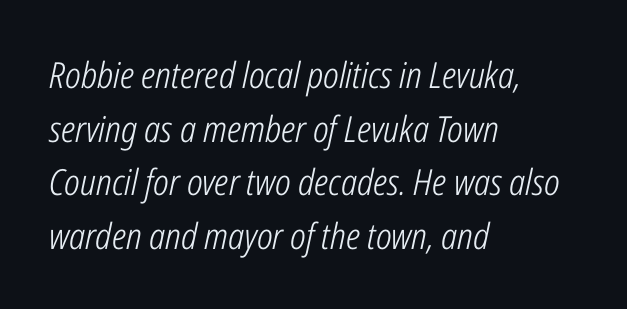
Q: Is the text bold? A: No.
Q: Is the text italic (slanted)? A: Yes, it leans right by about 12 degrees.
Q: Is the text underlined? A: No.
Q: How is the paragraph aligned? A: Left-aligned.
Q: Is the spacing between letters normal or unusually wide? A: Normal.
Q: Is the spacing between lines tight, normal or loose? A: Normal.
Q: Width (condensed, normal, or wide)? A: Condensed.
Q: Stroke contrast? A: Low.
Q: x-height? A: Medium.
Q: Monospaced? A: No.
